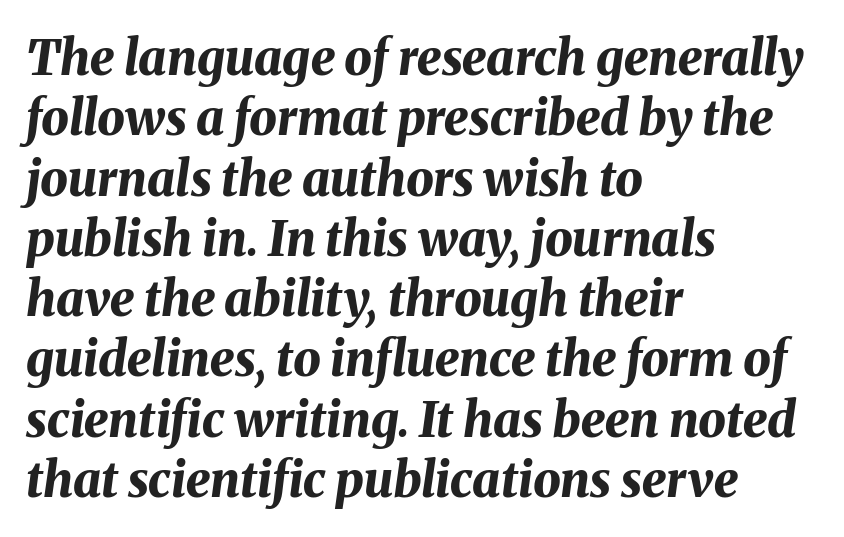
Q: Is the text bold? A: Yes.
Q: Is the text italic (slanted)? A: Yes, it leans right by about 8 degrees.
Q: Is the text underlined? A: No.
Q: How is the paragraph aligned? A: Left-aligned.
Q: Is the spacing between letters normal or unusually wide? A: Normal.
Q: Width (condensed, normal, or wide)? A: Normal.
Q: Stroke contrast? A: Medium.
Q: x-height? A: Medium.
Q: Monospaced? A: No.
